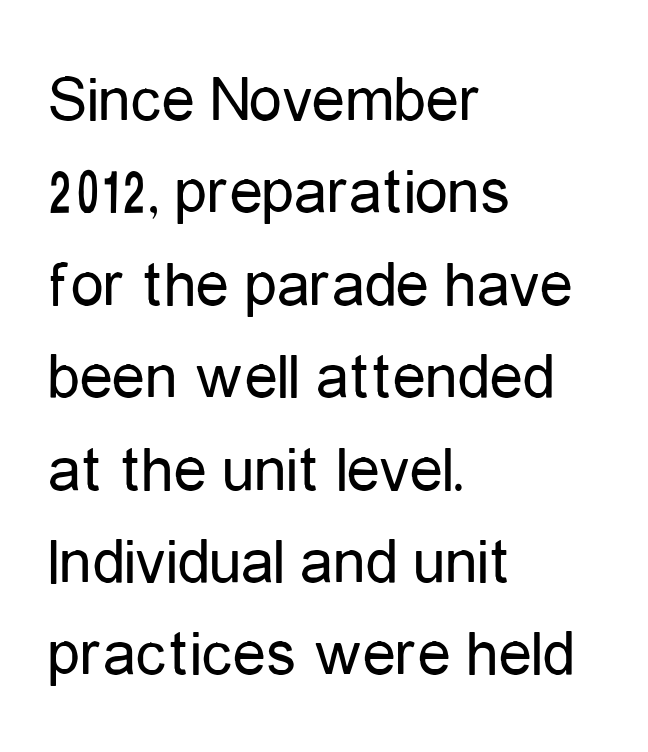
{"serif": "no", "italic": "no", "bold": "no", "weight": "regular", "width": "condensed", "stroke_contrast": "low", "x_height": "medium", "monospaced": "no", "underline": "no", "align": "left", "line_spacing": "normal", "line_spacing_ratio": 1.4, "letter_spacing": "normal", "letter_spacing_em": 0.0, "glyph_px": 66}
